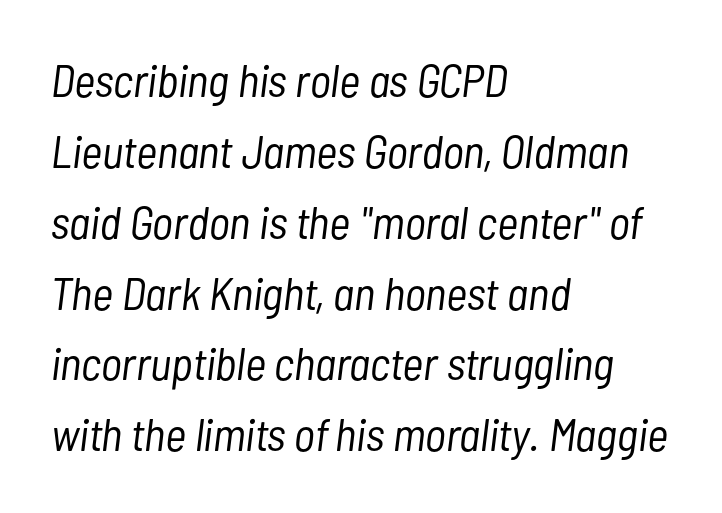
Q: Is the text bold? A: No.
Q: Is the text italic (slanted)? A: Yes, it leans right by about 7 degrees.
Q: Is the text underlined? A: No.
Q: How is the paragraph aligned? A: Left-aligned.
Q: Is the spacing between letters normal or unusually wide? A: Normal.
Q: Is the spacing between lines tight, normal or loose? A: Normal.
Q: Width (condensed, normal, or wide)? A: Condensed.
Q: Stroke contrast? A: Low.
Q: x-height? A: Medium.
Q: Monospaced? A: No.
